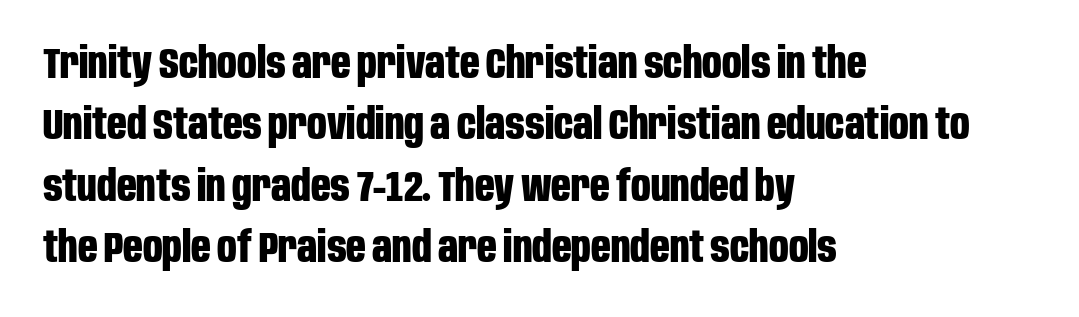
The image shows 43 px bold, condensed sans-serif type, upright; set left-aligned, normal line spacing (1.43x), normal letter spacing, not underlined; low stroke contrast and a large x-height.
